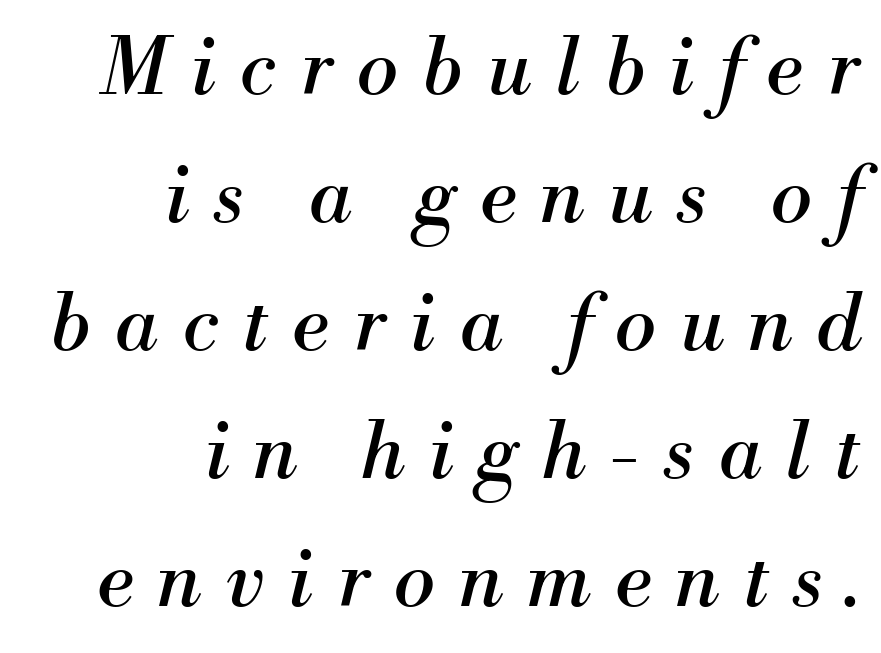
Heft: none added — not bold. All the whitespace from short lines collects on the left. A typesetter would call this proportional, since set widths differ per character. Short note: letters widely spaced.
